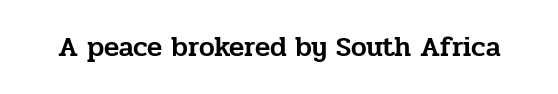
{"serif": "yes", "italic": "no", "width": "normal", "stroke_contrast": "low", "x_height": "medium", "monospaced": "no", "underline": "no", "letter_spacing": "normal", "letter_spacing_em": 0.0, "glyph_px": 28}
